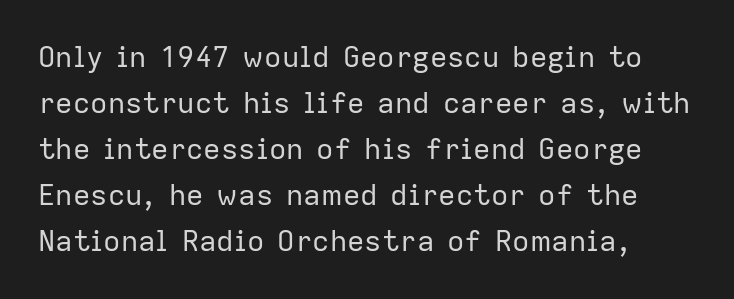
{"serif": "no", "italic": "no", "bold": "no", "weight": "regular", "width": "normal", "stroke_contrast": "low", "x_height": "medium", "monospaced": "no", "underline": "no", "align": "left", "line_spacing": "normal", "line_spacing_ratio": 1.59, "letter_spacing": "normal", "letter_spacing_em": 0.0, "glyph_px": 29}
